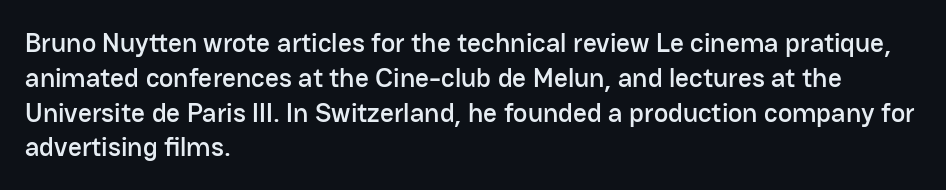
Students, observe: this is what conventionally led text looks like. This sample uses plain, unmodified letter spacing. Nobody drew a line under any word here. The typesetter chose a ragged-right arrangement here. Style check: upright.
